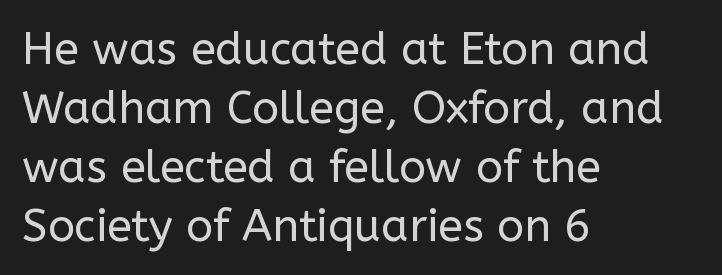
Beneath every word, the page is bare. Standard letterfit; no display-style spreading of the glyphs. Leading matches the norm, producing a regular column. The letters carry no serifs — their stems end cleanly without finishing strokes. The font's upright variant was chosen for this text. These lines stack with their left ends in a neat column.
